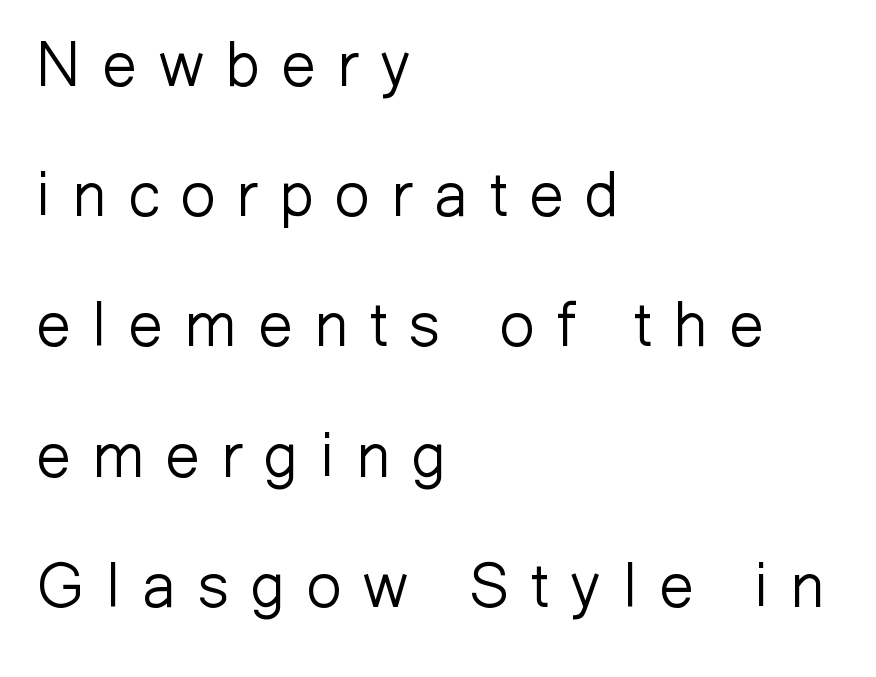
{"serif": "no", "italic": "no", "bold": "no", "weight": "light", "width": "normal", "stroke_contrast": "low", "x_height": "medium", "monospaced": "no", "underline": "no", "align": "left", "line_spacing": "loose", "line_spacing_ratio": 2.1, "letter_spacing": "wide", "letter_spacing_em": 0.35, "glyph_px": 62}
